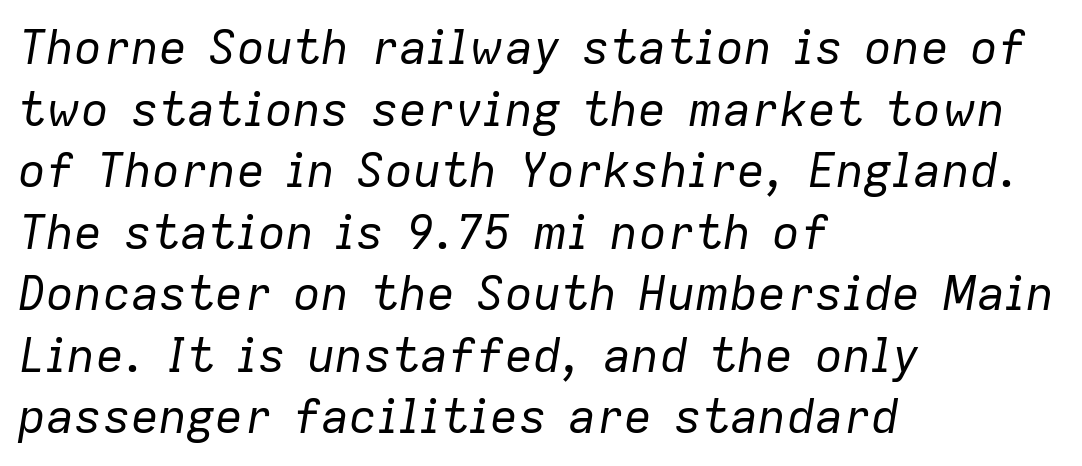
Q: Is the text bold? A: No.
Q: Is the text italic (slanted)? A: Yes, it leans right by about 9 degrees.
Q: Is the text underlined? A: No.
Q: How is the paragraph aligned? A: Left-aligned.
Q: Is the spacing between letters normal or unusually wide? A: Normal.
Q: Is the spacing between lines tight, normal or loose? A: Normal.
Q: Width (condensed, normal, or wide)? A: Normal.
Q: Stroke contrast? A: Low.
Q: x-height? A: Medium.
Q: Monospaced? A: No.
